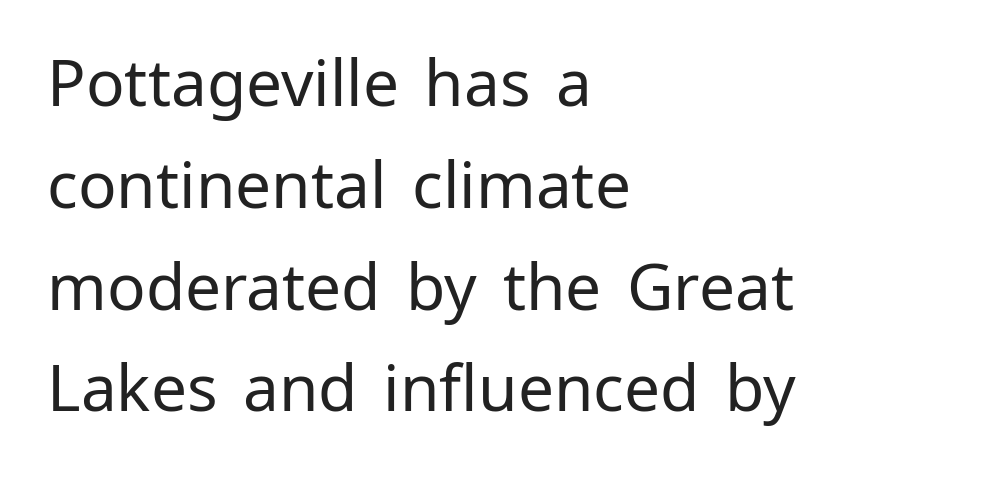
The image shows 64 px regular-weight sans-serif type, upright; set left-aligned, normal line spacing (1.59x), normal letter spacing, not underlined; low stroke contrast and a medium x-height.
